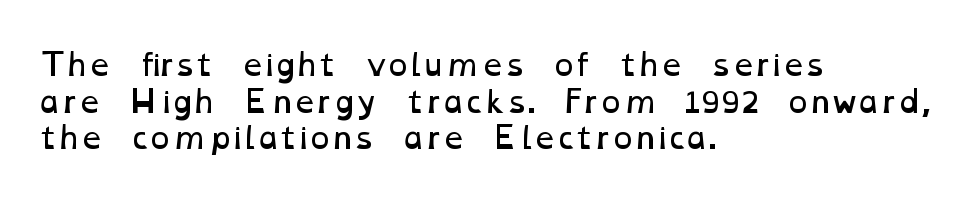
Q: Is the text bold? A: No.
Q: Is the text underlined? A: No.
Q: How is the paragraph aligned? A: Left-aligned.
Q: Is the spacing between letters normal or unusually wide? A: Normal.
Q: Width (condensed, normal, or wide)? A: Wide.
Q: Stroke contrast? A: Low.
Q: x-height? A: Medium.
Q: Monospaced? A: No.
